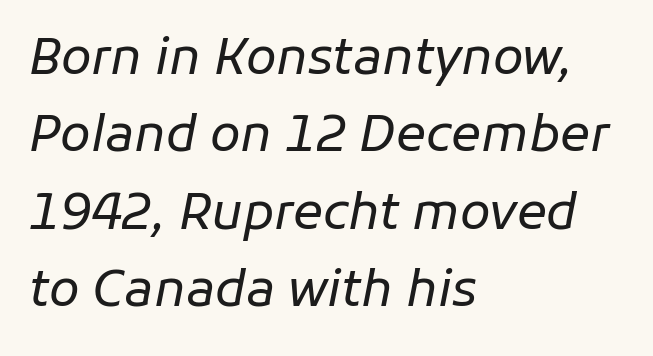
The typography opts for an oblique posture over an upright one. Compared with a centered layout, this one pins lines to the left instead. The foot of each line stays bare and open. Character widths vary here, with narrow letters taking less room than wide ones. The weight would be labelled regular, book, light, or lighter still. The face used here is rendered with its standard letterfit.
